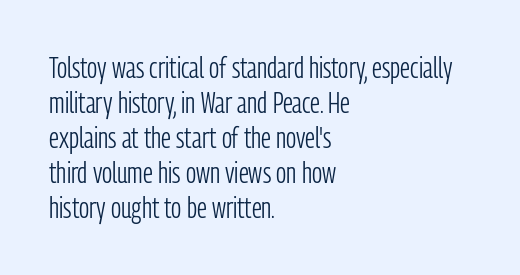
Q: Is the text bold? A: No.
Q: Is the text italic (slanted)? A: No, it is upright.
Q: Is the typeface a serif or a sans-serif typeface? A: Sans-serif.
Q: Is the text underlined? A: No.
Q: How is the paragraph aligned? A: Left-aligned.
Q: Is the spacing between letters normal or unusually wide? A: Normal.
Q: Width (condensed, normal, or wide)? A: Condensed.
Q: Stroke contrast? A: Low.
Q: x-height? A: Medium.
Q: Monospaced? A: No.
